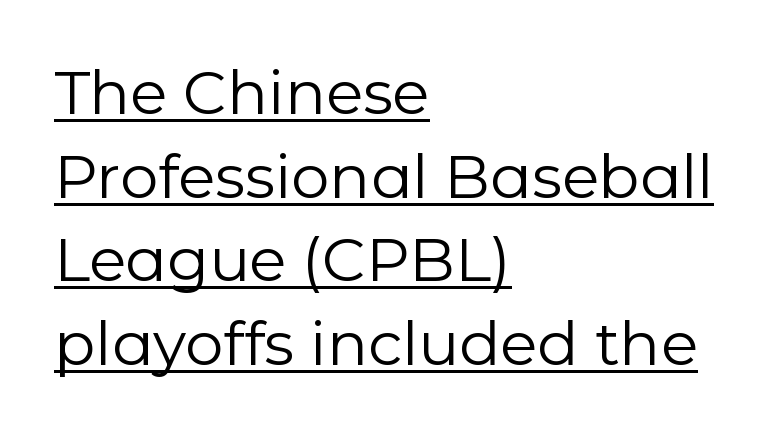
The image shows 61 px regular-weight sans-serif type, upright; set left-aligned, normal line spacing (1.37x), normal letter spacing, underlined; low stroke contrast and a medium x-height.
